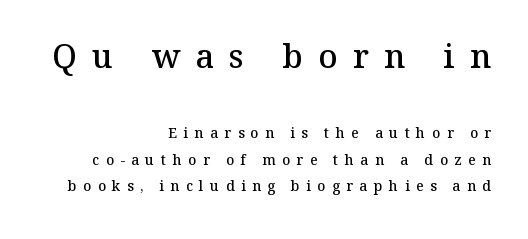
The image shows 33 px semibold serif type, upright; set right-aligned, line spacing 1.88x, unusually wide letter spacing (+0.46 em), not underlined; the first (top) block is 2.36x larger; medium stroke contrast and a medium x-height.
